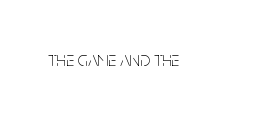
{"italic": "no", "bold": "no", "underline": "no", "letter_spacing": "normal", "letter_spacing_em": 0.0, "glyph_px": 20}
